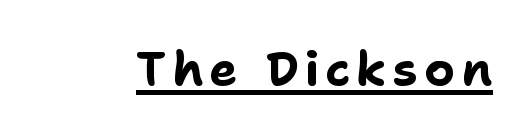
The letters advance in unequal steps, a hallmark of proportional type. This is the regular roman posture of the typeface. The strokes are fattened all the way to bold. The rendering shows plain stroke endings on the letterforms — a sans-serif design. The face used here appears with an underline applied.
